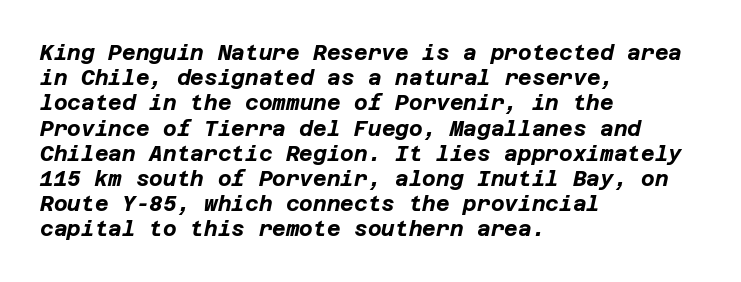
{"italic": "yes", "lean": "right", "slant_degrees": 12, "bold": "yes", "underline": "no", "align": "left", "line_spacing_ratio": 1.2, "letter_spacing": "normal", "letter_spacing_em": 0.0, "glyph_px": 21}
